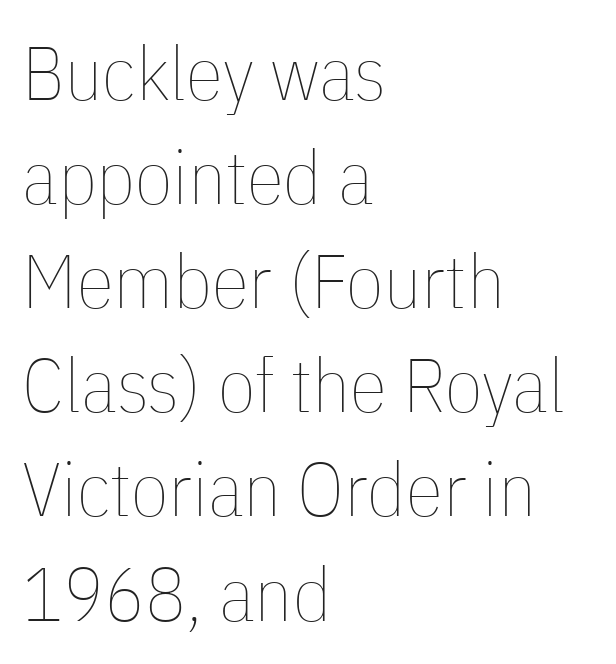
Leftover space on each line is placed entirely after the last word. Letter spacing: default. Proportional: the letters do not fall into vertical columns. The specimen reads as upright at a glance.
